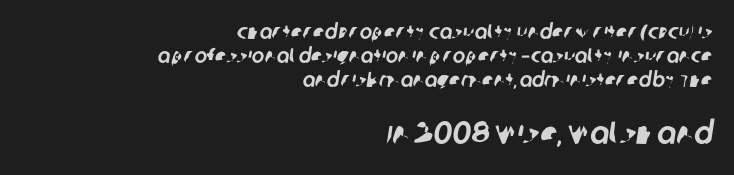
{"serif": "no", "width": "normal", "stroke_contrast": "low", "x_height": "large", "monospaced": "no", "underline": "no", "align": "right", "line_spacing": "tight", "line_spacing_ratio": 1.14, "letter_spacing": "normal", "letter_spacing_em": 0.0, "larger_block": "second", "size_ratio": 1.52, "glyph_px": 32}
